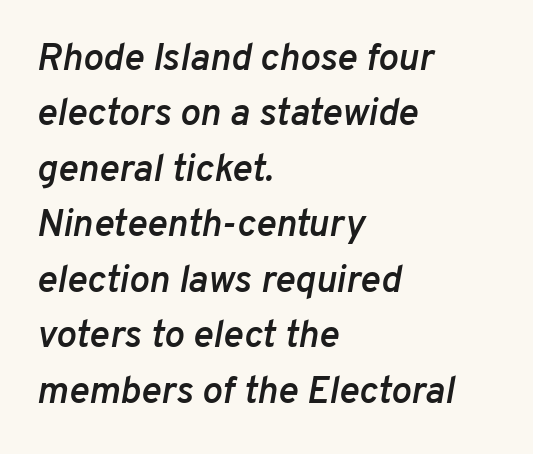
Does the weight exceed regular? Yes, but only to semibold. The type is set solid horizontally, with unmodified tracking. Horizontal bands of white between lines are of average thickness. The strip under each line holds only bare page. These lines are rendered in a variable-pitch font.
